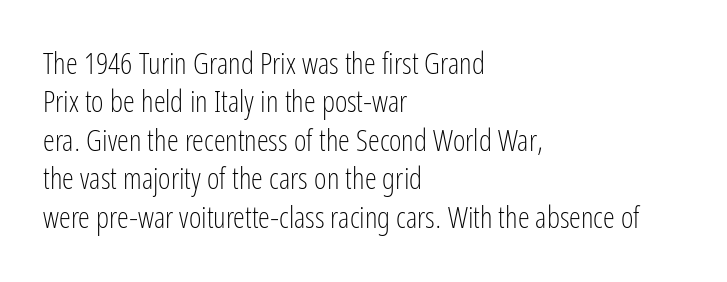
The letterforms sit shoulder to shoulder at normal distance. A normal amount of white space separates one row of letters from the next. Does the lettering tilt? It doesn't — this is upright. Font category for this specimen: sans-serif. This sample has the flowing, uneven cadence of proportional lettering. The ragged edge is on the right, which tells us the setting is flush left.
